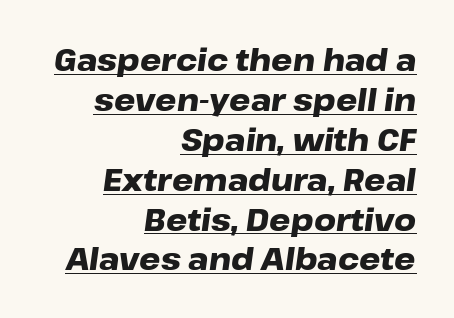
Q: Is the text bold? A: Yes.
Q: Is the text italic (slanted)? A: Yes, it leans right by about 8 degrees.
Q: Is the text underlined? A: Yes.
Q: How is the paragraph aligned? A: Right-aligned.
Q: Is the spacing between letters normal or unusually wide? A: Normal.
Q: Is the spacing between lines tight, normal or loose? A: Normal.
Q: Width (condensed, normal, or wide)? A: Wide.
Q: Stroke contrast? A: Low.
Q: x-height? A: Medium.
Q: Monospaced? A: No.
